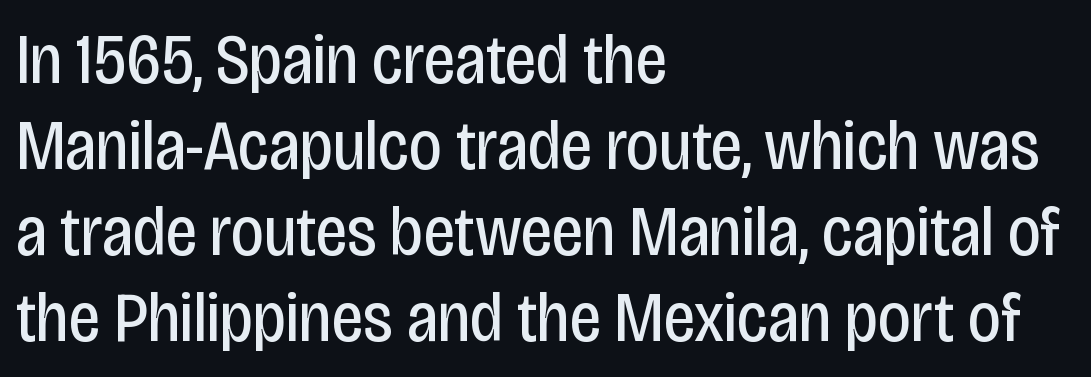
The image shows 71 px regular-weight, condensed sans-serif type, upright; set left-aligned, line spacing 1.21x, normal letter spacing, not underlined; low stroke contrast and a large x-height.
